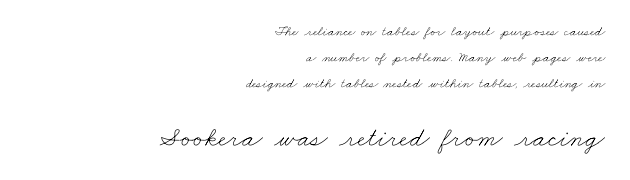
Anything drawn beneath the words? Only blank space. Note the varied advance widths — an 'i' is clearly narrower than an 'm'. Notice how the passage keeps a crisp vertical edge on the right only. Think standard paragraph weight, or any step lighter than that.
